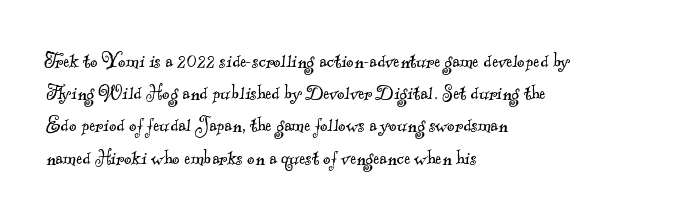
{"bold": "no", "underline": "no", "align": "left", "line_spacing": "normal", "line_spacing_ratio": 1.4, "letter_spacing": "normal", "letter_spacing_em": 0.0, "glyph_px": 23}
